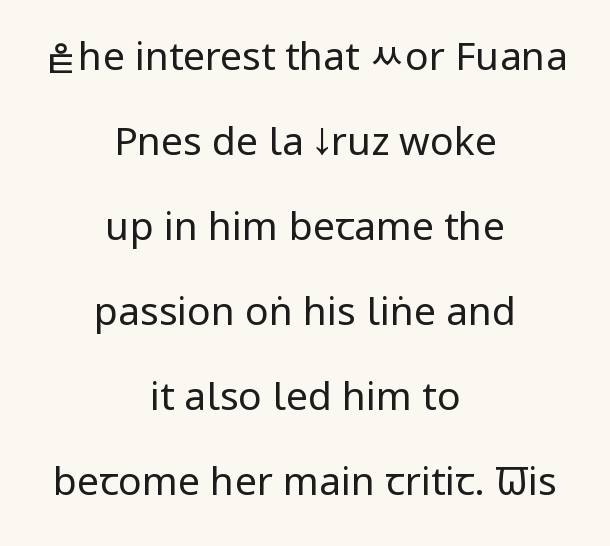
{"serif": "no", "italic": "no", "bold": "no", "weight": "regular", "width": "condensed", "stroke_contrast": "low", "x_height": "large", "monospaced": "no", "underline": "no", "align": "center", "line_spacing": "loose", "line_spacing_ratio": 2.18, "letter_spacing": "normal", "letter_spacing_em": 0.0, "glyph_px": 39}
